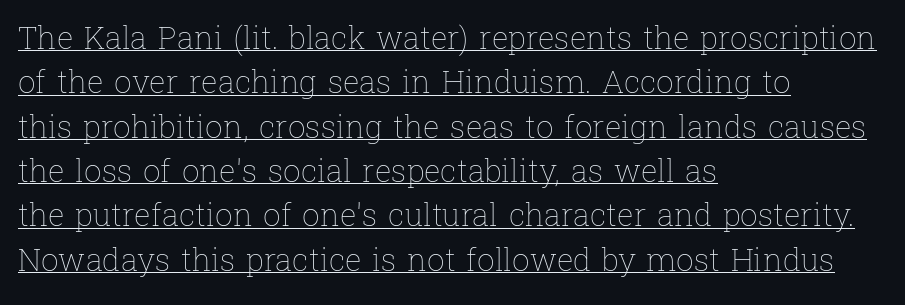
Character widths vary here, with narrow letters taking less room than wide ones. The letters stand upright; this is a roman face. Caption: multi-line text, flush left, ragged right. Stroke mass is kept to a normal reading level or below. This block has exactly the height ordinary leading produces.
